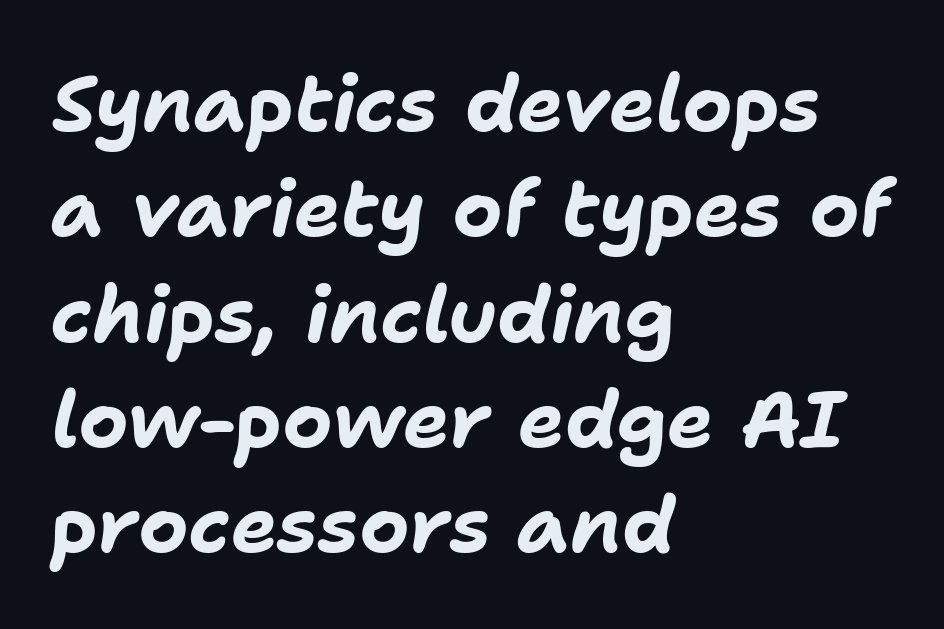
The image shows 78 px bold type, italic (leaning right); set left-aligned, normal line spacing (1.35x), normal letter spacing, not underlined; low stroke contrast and a medium x-height.
